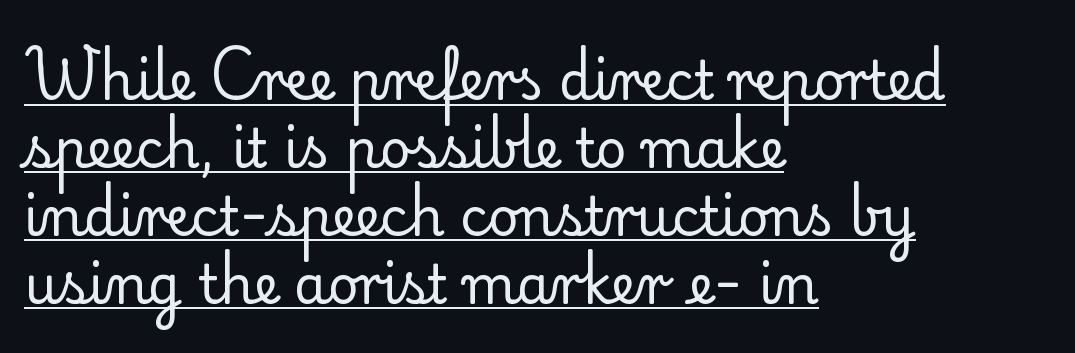
Q: Is the text bold? A: No.
Q: Is the text italic (slanted)? A: No, it is upright.
Q: Is the typeface a serif or a sans-serif typeface? A: Serif.
Q: Is the text underlined? A: Yes.
Q: How is the paragraph aligned? A: Left-aligned.
Q: Is the spacing between letters normal or unusually wide? A: Normal.
Q: Is the spacing between lines tight, normal or loose? A: Normal.
Q: Width (condensed, normal, or wide)? A: Normal.
Q: Stroke contrast? A: Low.
Q: x-height? A: Small.
Q: Monospaced? A: No.
